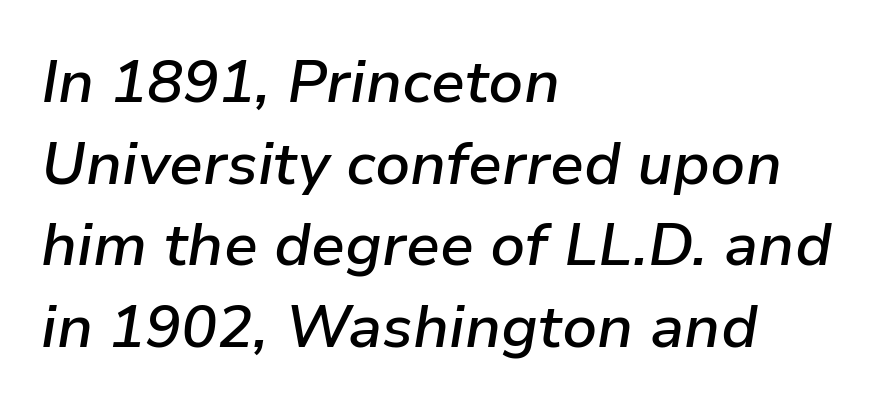
Q: Is the text bold? A: Semi-bold.
Q: Is the text italic (slanted)? A: Yes, it leans right by about 9 degrees.
Q: Is the text underlined? A: No.
Q: How is the paragraph aligned? A: Left-aligned.
Q: Is the spacing between letters normal or unusually wide? A: Normal.
Q: Is the spacing between lines tight, normal or loose? A: Normal.
Q: Width (condensed, normal, or wide)? A: Normal.
Q: Stroke contrast? A: Low.
Q: x-height? A: Medium.
Q: Monospaced? A: No.
